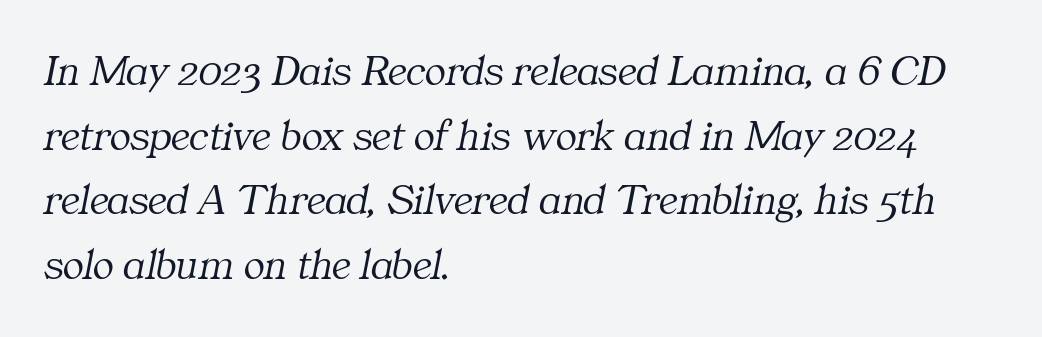
The strokes are not fattened; the text isn't bold. These lines are composed in type with serifs. Typeset ragged right — the left edge is the straight one. Looking at the ascenders, they clearly lean.
